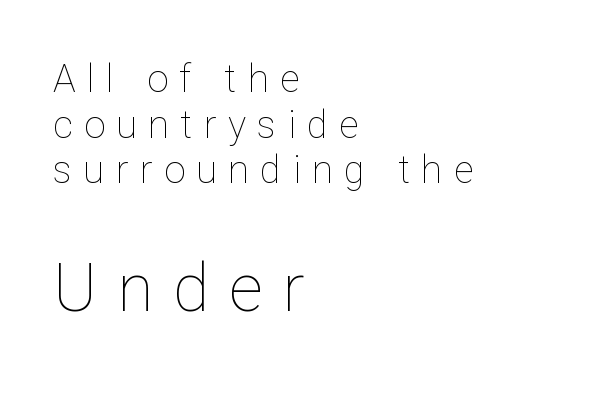
Q: Is the text bold? A: No.
Q: Is the text italic (slanted)? A: No, it is upright.
Q: Is the text underlined? A: No.
Q: How is the paragraph aligned? A: Left-aligned.
Q: Is the spacing between letters normal or unusually wide? A: Unusually wide.
Q: Which block of text is set in a larger size, the first (top) or the second (bottom)? A: The second (bottom) one.
Q: Width (condensed, normal, or wide)? A: Normal.
Q: Stroke contrast? A: Low.
Q: x-height? A: Medium.
Q: Monospaced? A: No.
